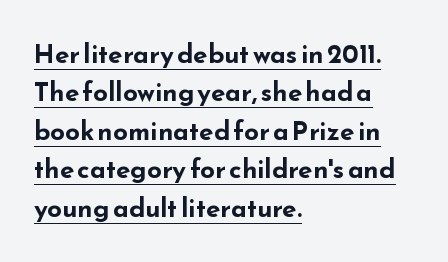
Look at the tracking — it's just the regular setting, nothing added. If you drew a line through each stem, it would be perfectly vertical. The ragged edge is on the right, which tells us the setting is flush left. Honestly, the underline is the first thing you notice here.
